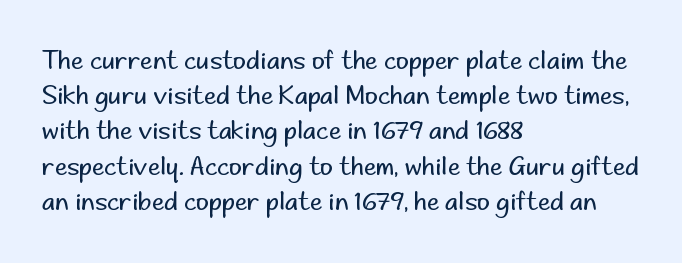
The image shows 25 px text type, upright; set left-aligned, normal line spacing (1.41x), normal letter spacing, not underlined.
